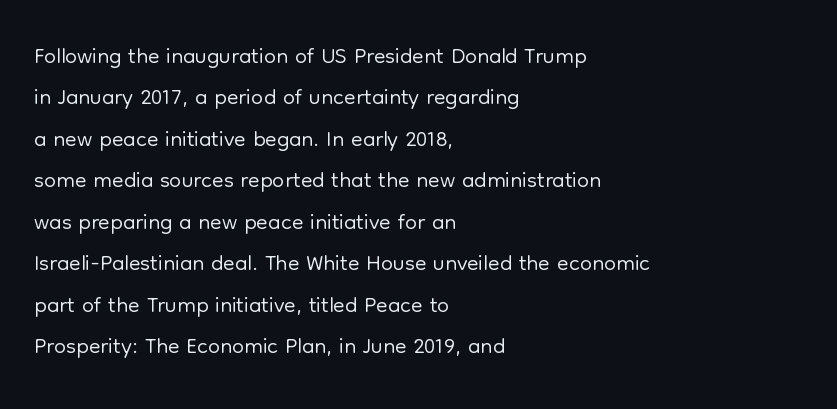
{"serif": "no", "italic": "no", "bold": "no", "weight": "light", "width": "normal", "stroke_contrast": "low", "x_height": "medium", "monospaced": "no", "underline": "no", "align": "left", "line_spacing_ratio": 1.22, "letter_spacing": "normal", "letter_spacing_em": 0.0, "glyph_px": 34}
